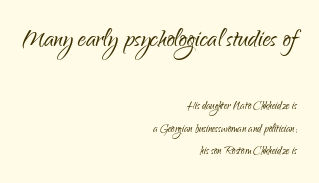
Q: Is the text bold? A: No.
Q: Is the text italic (slanted)? A: Yes.
Q: Is the typeface a serif or a sans-serif typeface? A: Sans-serif.
Q: Is the text underlined? A: No.
Q: How is the paragraph aligned? A: Right-aligned.
Q: Is the spacing between letters normal or unusually wide? A: Normal.
Q: Is the spacing between lines tight, normal or loose? A: Normal.
Q: Which block of text is set in a larger size, the first (top) or the second (bottom)? A: The first (top) one.
Q: Width (condensed, normal, or wide)? A: Condensed.
Q: Stroke contrast? A: Low.
Q: x-height? A: Small.
Q: Monospaced? A: No.
